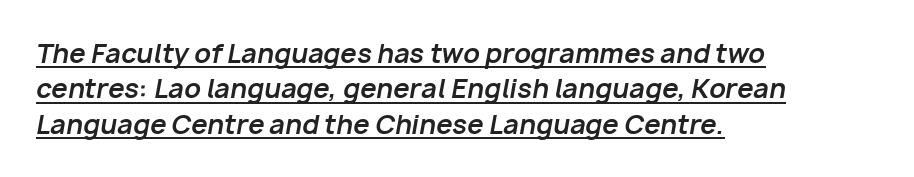
Horizontal bands of white between lines are of average thickness. An italicized treatment has been applied to the whole sample. The line texture is even and compact thanks to regular tracking. Visually the block forms a straight wall on the left and a jagged coastline on the right. The rendering uses a bold face; every stroke is thick and dark. Somebody hit Ctrl+U on this one — the words are underlined.
